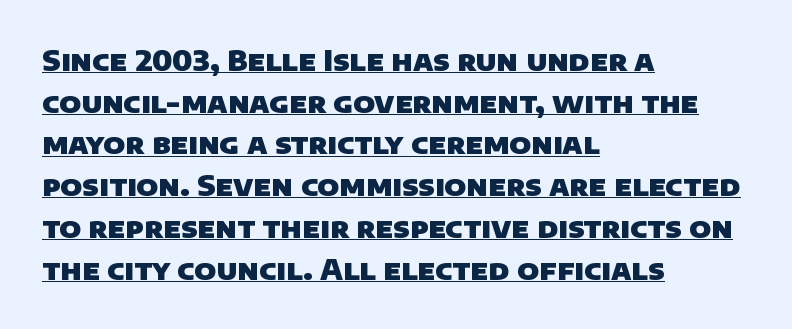
The image shows 28 px heavy sans-serif type; set left-aligned, normal line spacing (1.49x), normal letter spacing, underlined; low stroke contrast and a large x-height.
